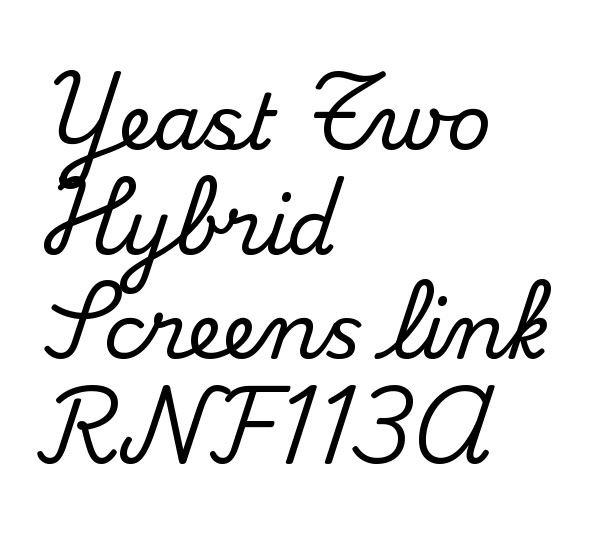
If you drew a ruler down the left edge, every line would touch it. Glance below the letters and you will spot only blank space. Compared with typical paragraphs, the rows here are spaced about the same. You could call the tracking neutral — neither tight nor loose.
